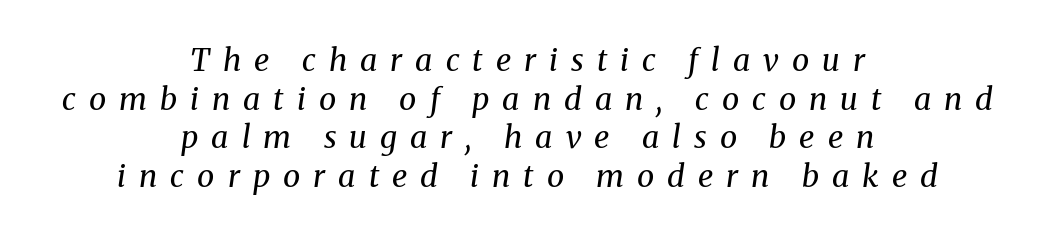
{"serif": "yes", "italic": "yes", "lean": "right", "slant_degrees": 8, "bold": "no", "weight": "regular", "width": "normal", "stroke_contrast": "medium", "x_height": "medium", "monospaced": "no", "underline": "no", "align": "center", "line_spacing": "normal", "line_spacing_ratio": 1.25, "letter_spacing": "wide", "letter_spacing_em": 0.42, "glyph_px": 31}
